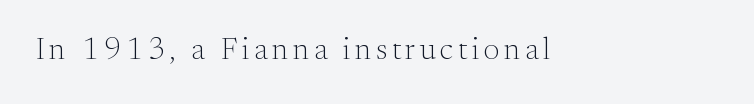
The image shows 31 px light serif type, upright; set not underlined; medium stroke contrast and a small x-height.
